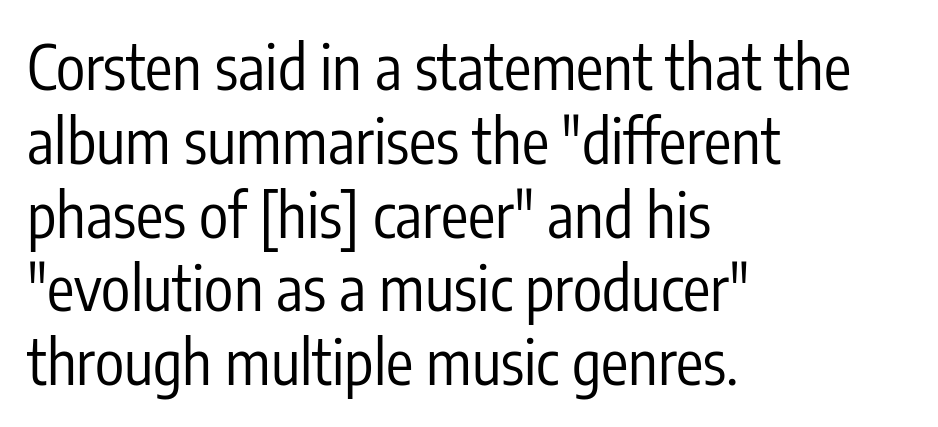
How are the letters spaced? Ordinarily, with no added tracking. Here the designer chose a conventional face with non-uniform glyph widths. Plain, unruled lines of type. The rag falls on the right side of this text block.
